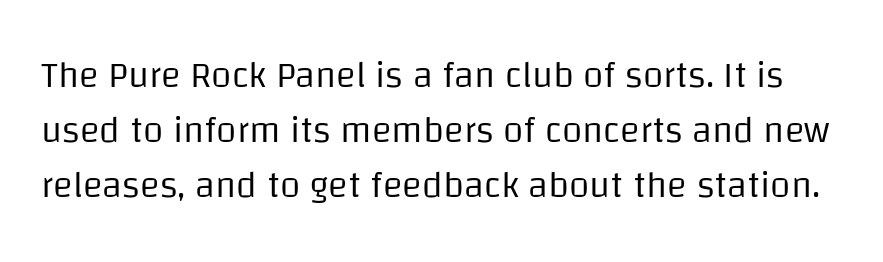
The image shows 37 px regular-weight sans-serif type, upright; set normal line spacing (1.49x), normal letter spacing, not underlined; low stroke contrast and a large x-height.
